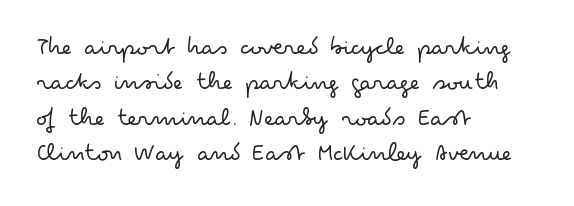
{"italic": "no", "bold": "no", "underline": "no", "align": "left", "line_spacing": "normal", "line_spacing_ratio": 1.36, "letter_spacing": "normal", "letter_spacing_em": 0.0, "glyph_px": 26}
